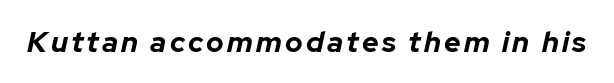
Q: Is the text bold? A: Yes.
Q: Is the text italic (slanted)? A: Yes, it leans right by about 12 degrees.
Q: Is the text underlined? A: No.
Q: Width (condensed, normal, or wide)? A: Normal.
Q: Stroke contrast? A: Low.
Q: x-height? A: Medium.
Q: Monospaced? A: No.
